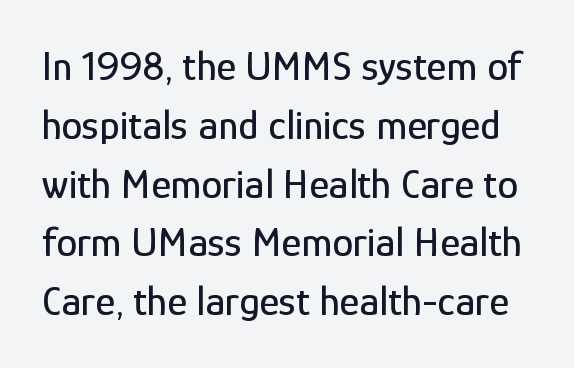
Nothing unusual about the tracking: characters are spaced as the font intends. The designer went with a sans here, leaving each stem footless. Quick note: not italic, upright. Descenders hang freely into open space.
